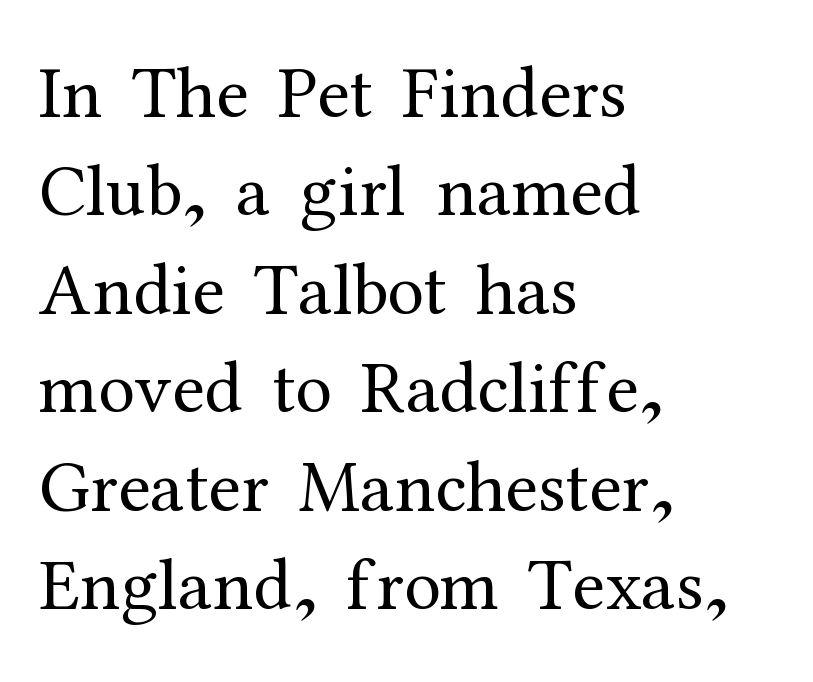
Q: Is the text bold? A: No.
Q: Is the text italic (slanted)? A: No, it is upright.
Q: Is the typeface a serif or a sans-serif typeface? A: Serif.
Q: Is the text underlined? A: No.
Q: How is the paragraph aligned? A: Left-aligned.
Q: Is the spacing between letters normal or unusually wide? A: Normal.
Q: Is the spacing between lines tight, normal or loose? A: Normal.
Q: Width (condensed, normal, or wide)? A: Normal.
Q: Stroke contrast? A: Medium.
Q: x-height? A: Medium.
Q: Monospaced? A: No.
